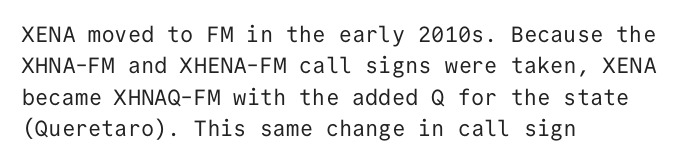
{"italic": "no", "bold": "no", "underline": "no", "align": "left", "line_spacing": "normal", "line_spacing_ratio": 1.43, "letter_spacing": "normal", "letter_spacing_em": 0.0, "glyph_px": 22}
